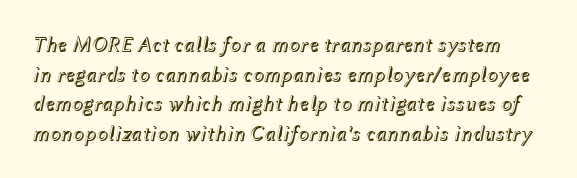
{"italic": "yes", "lean": "right", "slant_degrees": 12, "underline": "no", "line_spacing": "normal", "line_spacing_ratio": 1.41, "letter_spacing": "normal", "letter_spacing_em": 0.0, "glyph_px": 21}
